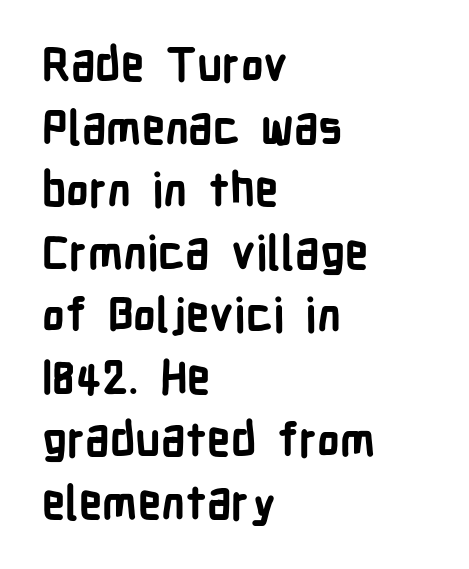
{"serif": "no", "italic": "no", "bold": "yes", "weight": "bold", "width": "condensed", "stroke_contrast": "low", "x_height": "medium", "monospaced": "no", "underline": "no", "align": "left", "line_spacing": "normal", "line_spacing_ratio": 1.36, "letter_spacing": "normal", "letter_spacing_em": 0.0, "glyph_px": 46}
